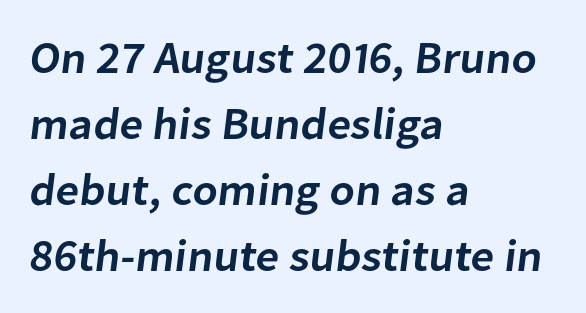
The image shows 45 px semibold sans-serif type; set left-aligned, normal line spacing (1.47x), normal letter spacing, not underlined; low stroke contrast and a medium x-height.
